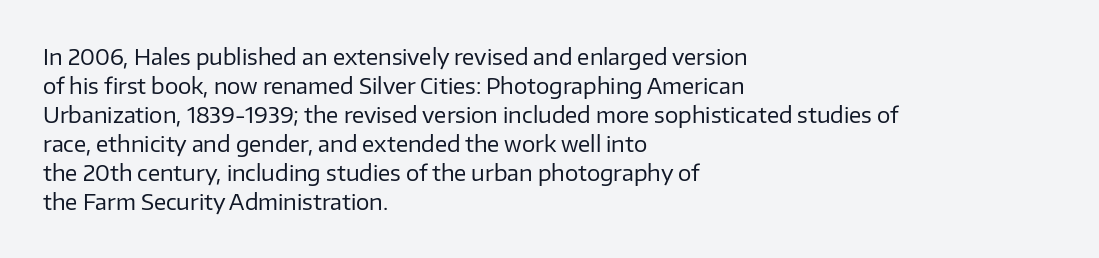
Letters rest on an invisible, unmarked baseline. Heaviness? Minimal to ordinary, like unemphasized prose. The rendering anchors every line to the left-hand side. The line-height multiplier appears to be the usual default.
